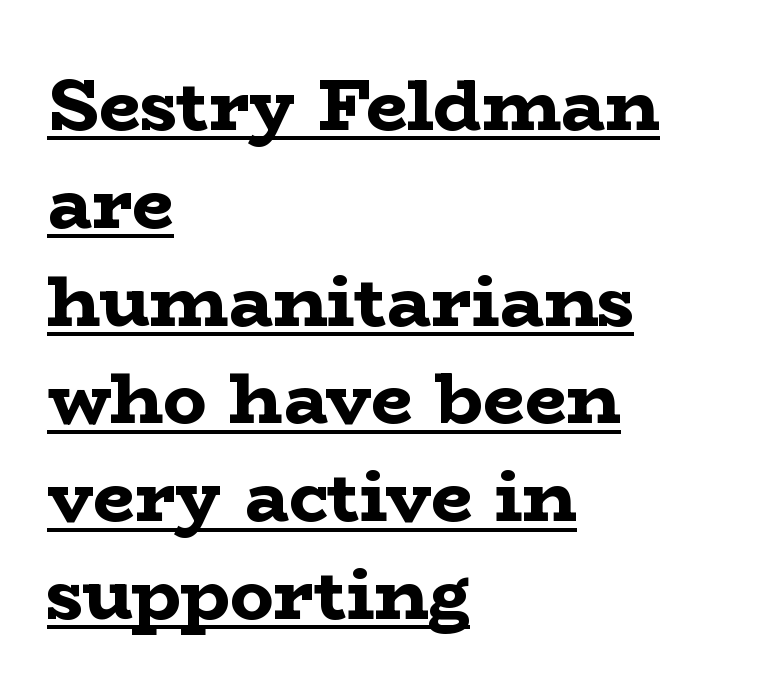
The image shows 73 px bold, wide serif type, upright; set left-aligned, normal line spacing (1.34x), normal letter spacing, underlined; low stroke contrast and a medium x-height.
